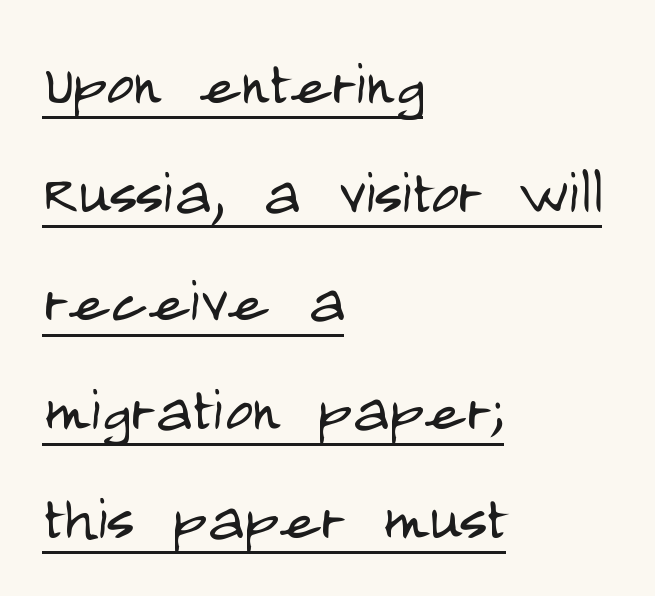
Q: Is the text bold? A: No.
Q: Is the text italic (slanted)? A: No, it is upright.
Q: Is the typeface a serif or a sans-serif typeface? A: Sans-serif.
Q: Is the text underlined? A: Yes.
Q: How is the paragraph aligned? A: Left-aligned.
Q: Is the spacing between letters normal or unusually wide? A: Normal.
Q: Is the spacing between lines tight, normal or loose? A: Normal.
Q: Width (condensed, normal, or wide)? A: Condensed.
Q: Stroke contrast? A: Low.
Q: x-height? A: Large.
Q: Monospaced? A: No.
